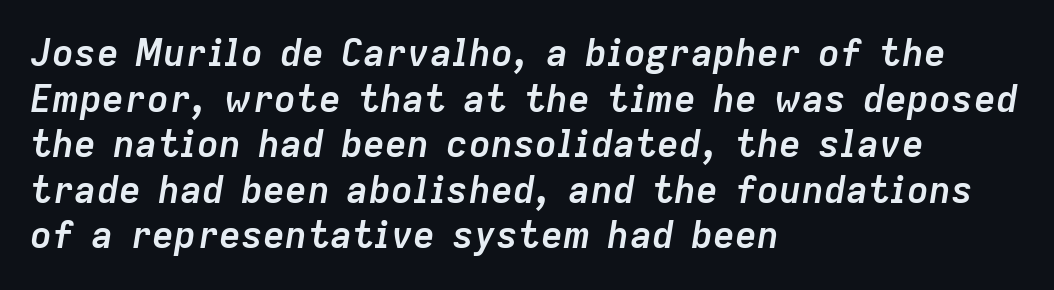
Think of a printed novel: that variable character pitch is what you see here. The rag falls on the right side of this text block. What stands out about the letter spacing? Nothing — it is the standard amount. The whole block is typeset with a tilt.
